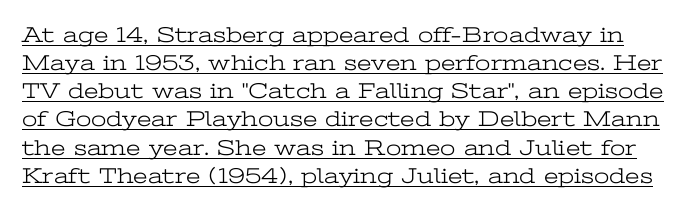
The image shows 22 px text type, upright; set normal line spacing (1.28x), normal letter spacing, underlined.
